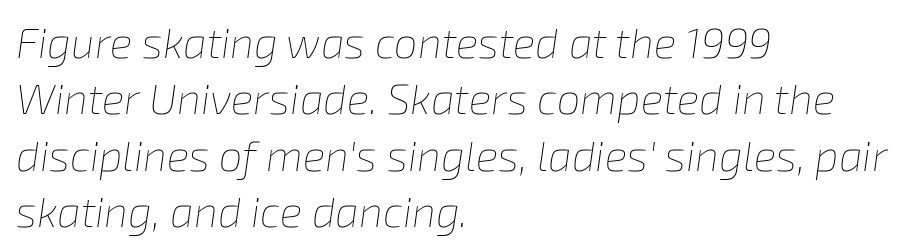
The image shows 42 px thin type, italic (leaning right); set left-aligned, normal line spacing (1.34x), normal letter spacing, not underlined; low stroke contrast and a medium x-height.
